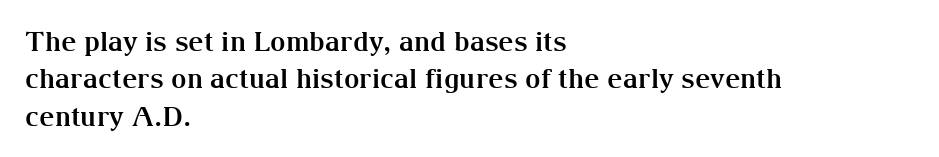
It's the straight-up-and-down kind of type. The lines are quadded left. Letter spacing: default. Rule under the text: the space is simply empty. The space between consecutive lines is moderate. Notice how thick the strokes are: this is what a full bold looks like.
